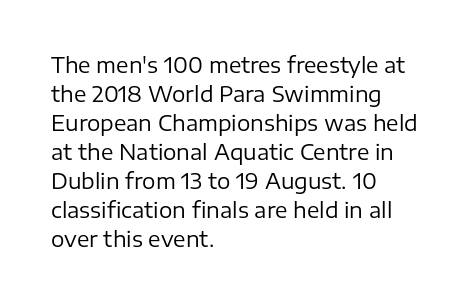
{"italic": "no", "bold": "no", "underline": "no", "align": "left", "line_spacing": "normal", "line_spacing_ratio": 1.38, "letter_spacing": "normal", "letter_spacing_em": 0.0, "glyph_px": 21}
